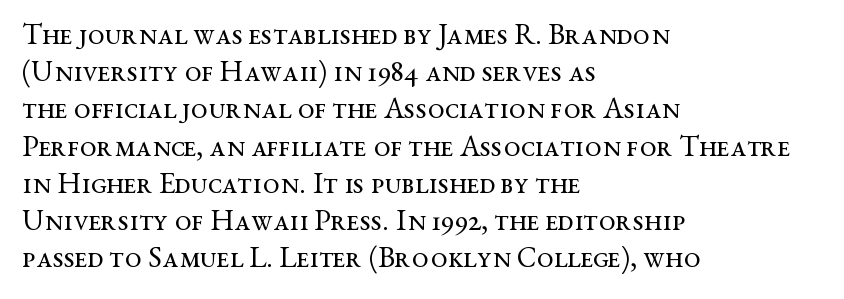
Q: Is the text bold? A: No.
Q: Is the text italic (slanted)? A: No, it is upright.
Q: Is the typeface a serif or a sans-serif typeface? A: Serif.
Q: Is the text underlined? A: No.
Q: How is the paragraph aligned? A: Left-aligned.
Q: Is the spacing between letters normal or unusually wide? A: Normal.
Q: Width (condensed, normal, or wide)? A: Wide.
Q: Stroke contrast? A: Medium.
Q: x-height? A: Medium.
Q: Monospaced? A: No.
